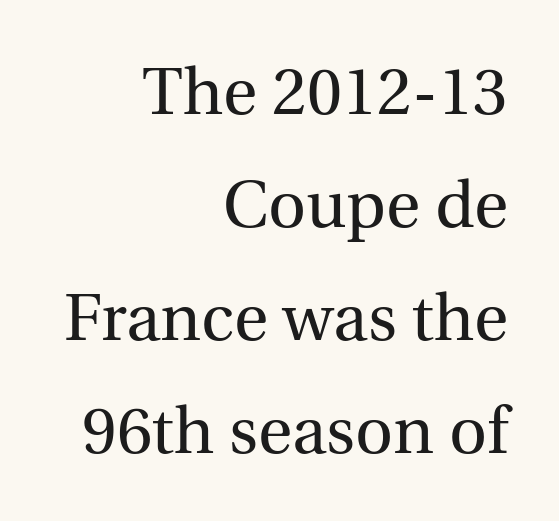
Is there any slant? The stems are plumb. Looks like regular typesetting: each glyph gets only the width it needs. The passage shown is not underscored anywhere. The letters carry serifs — small finishing strokes at the ends of their stems. Vertical stems look standard width or narrower in stroke.
